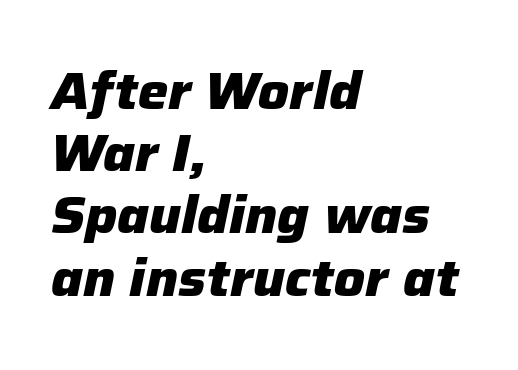
Q: Is the text bold? A: Yes.
Q: Is the text italic (slanted)? A: Yes, it leans right by about 12 degrees.
Q: Is the text underlined? A: No.
Q: How is the paragraph aligned? A: Left-aligned.
Q: Is the spacing between letters normal or unusually wide? A: Normal.
Q: Width (condensed, normal, or wide)? A: Normal.
Q: Stroke contrast? A: Low.
Q: x-height? A: Medium.
Q: Monospaced? A: No.
